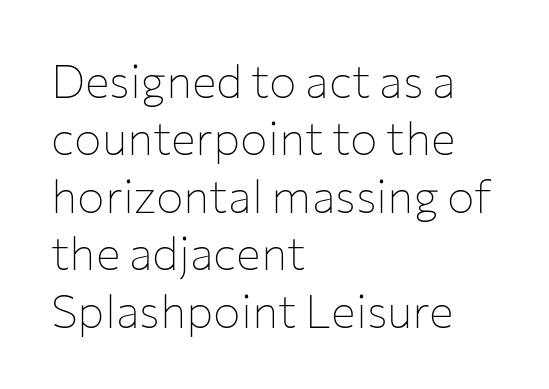
The image shows 46 px thin sans-serif type, upright; set left-aligned, normal line spacing (1.25x), normal letter spacing, not underlined; low stroke contrast and a medium x-height.
